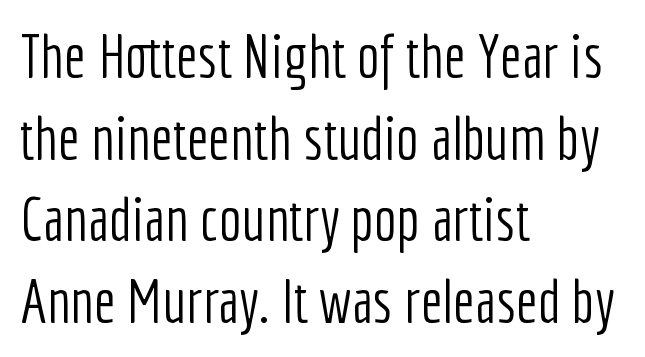
Q: Is the text bold? A: No.
Q: Is the text italic (slanted)? A: No, it is upright.
Q: Is the typeface a serif or a sans-serif typeface? A: Sans-serif.
Q: Is the text underlined? A: No.
Q: How is the paragraph aligned? A: Left-aligned.
Q: Is the spacing between letters normal or unusually wide? A: Normal.
Q: Is the spacing between lines tight, normal or loose? A: Normal.
Q: Width (condensed, normal, or wide)? A: Condensed.
Q: Stroke contrast? A: Low.
Q: x-height? A: Medium.
Q: Monospaced? A: No.
